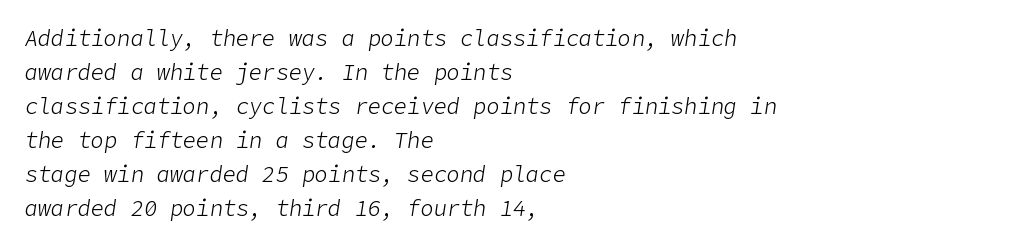
No letter is thick-stroked: the sample isn't bold. The paragraph shown leans on its left margin. Default kerning and tracking; the words read as compact shapes. The space beneath each line is pristine and unruled. How would I describe the line gaps? Plain and ordinary.
